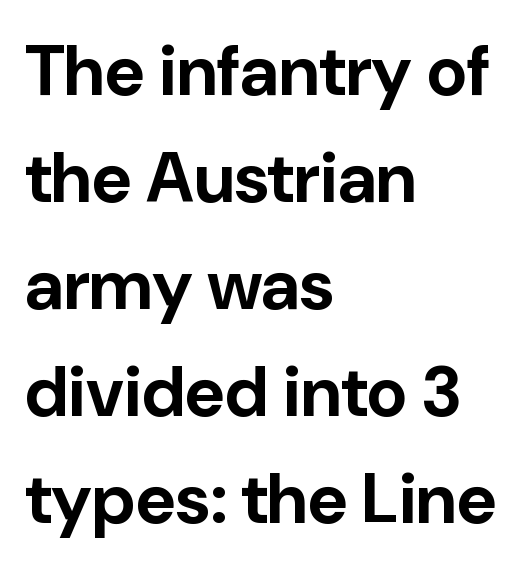
{"serif": "no", "italic": "no", "bold": "yes", "weight": "bold", "width": "normal", "stroke_contrast": "low", "x_height": "medium", "monospaced": "no", "underline": "no", "align": "left", "line_spacing": "normal", "line_spacing_ratio": 1.53, "letter_spacing": "normal", "letter_spacing_em": 0.0, "glyph_px": 70}
